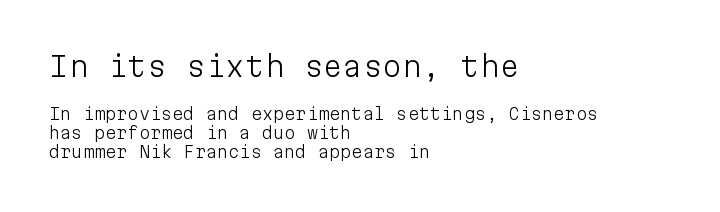
Nope, not italic — everything's standing straight. Clear beneath every line of the passage. The weight tops out at a normal text grade. Do the characters align in a grid? Yes, the font is monospaced. Tracking value appears to be zero — textbook default spacing.
